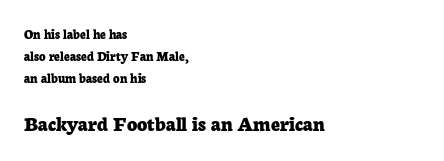
{"italic": "no", "bold": "yes", "underline": "no", "align": "left", "line_spacing": "normal", "line_spacing_ratio": 1.57, "letter_spacing": "normal", "letter_spacing_em": 0.0, "larger_block": "second", "size_ratio": 1.57, "glyph_px": 22}
